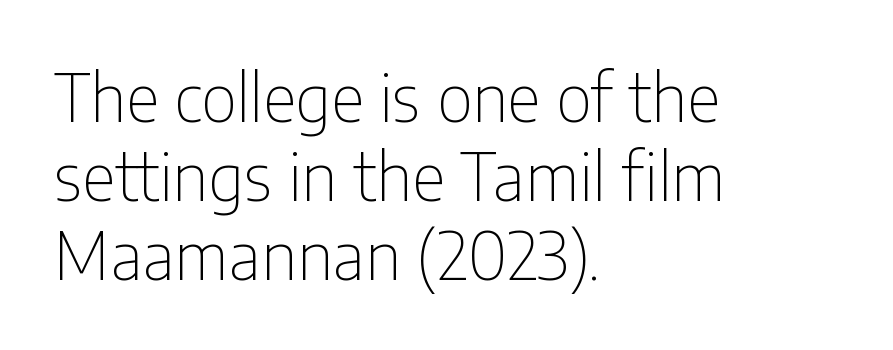
The image shows 66 px thin, condensed sans-serif type, upright; set left-aligned, line spacing 1.2x, normal letter spacing, not underlined; low stroke contrast and a medium x-height.
